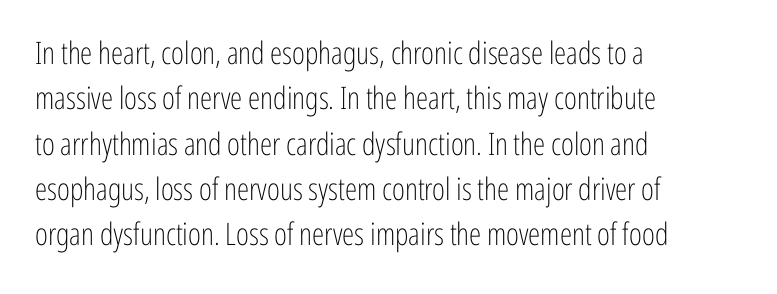
Each word holds together tightly as a unit, with standard inter-letter gaps. Ink coverage per letter is moderate at most. The paragraph has a hard left edge and a soft right edge. It's the straight-up-and-down kind of type. One glance says typical: line gaps are just what's usual. Examine the stroke ends and you'll find no serifs.
